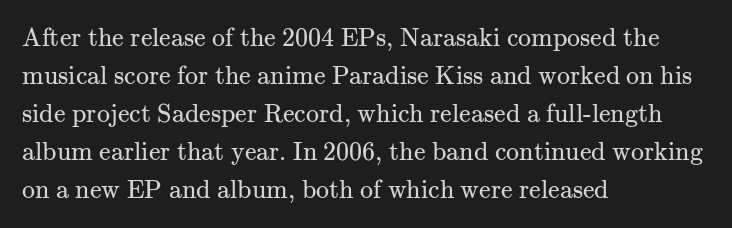
Visually the block forms a straight wall on the left and a jagged coastline on the right. Caption: standard tracking, unaltered. The type sits square on the baseline with zero lean. Weight: not bold — regular or lighter.
